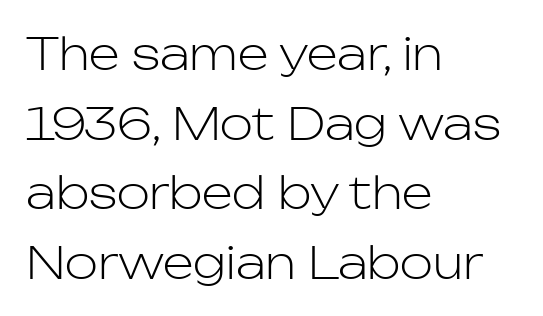
Q: Is the text bold? A: No.
Q: Is the text italic (slanted)? A: No, it is upright.
Q: Is the typeface a serif or a sans-serif typeface? A: Sans-serif.
Q: Is the text underlined? A: No.
Q: How is the paragraph aligned? A: Left-aligned.
Q: Is the spacing between letters normal or unusually wide? A: Normal.
Q: Is the spacing between lines tight, normal or loose? A: Normal.
Q: Width (condensed, normal, or wide)? A: Normal.
Q: Stroke contrast? A: Low.
Q: x-height? A: Medium.
Q: Monospaced? A: No.
